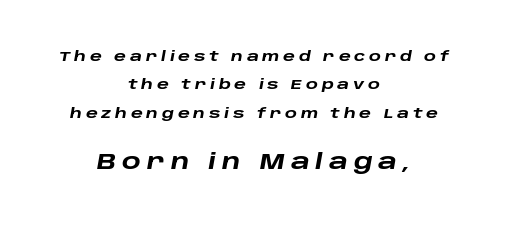
{"italic": "yes", "lean": "right", "slant_degrees": 10, "bold": "yes", "underline": "no", "align": "center", "line_spacing": "loose", "line_spacing_ratio": 2.02, "letter_spacing": "wide", "letter_spacing_em": 0.27, "larger_block": "second", "size_ratio": 1.57, "glyph_px": 22}
